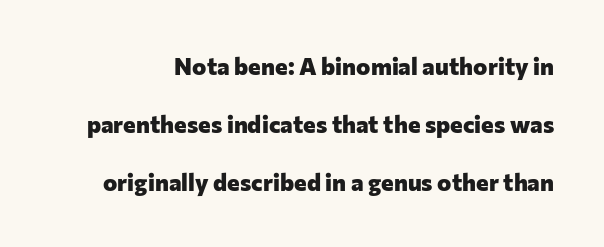
Posture: straight, roman, zero tilt. Plenty of ink on the page — the face is bold. Type without underlining. The space between consecutive lines is lavish. The line texture is even and compact thanks to regular tracking.
